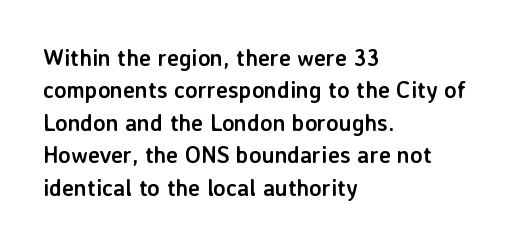
{"italic": "no", "bold": "yes", "underline": "no", "align": "left", "line_spacing": "normal", "line_spacing_ratio": 1.41, "letter_spacing": "normal", "letter_spacing_em": 0.0, "glyph_px": 23}
